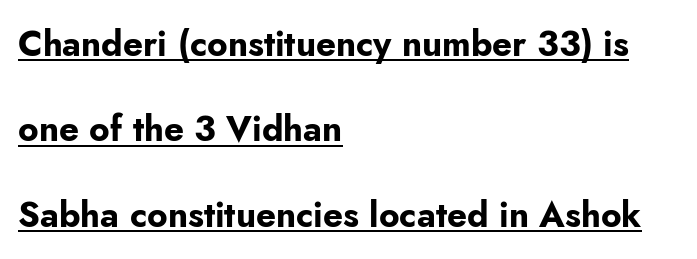
What weight is shown? A full bold with thick strokes. Words appear dense and cohesive because spacing is normal. No italicization has been applied; the sample stays upright. Line beginnings align vertically; line endings do not. Airy leading. No feet cap the strokes, marking this as sans-serif type.
